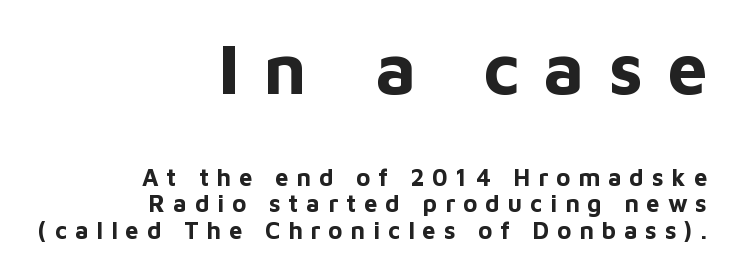
The image shows 72 px bold sans-serif type, upright; set right-aligned, tight line spacing (1.11x), unusually wide letter spacing (+0.33 em), not underlined; the first (top) block is 3.0x larger; low stroke contrast and a medium x-height.
